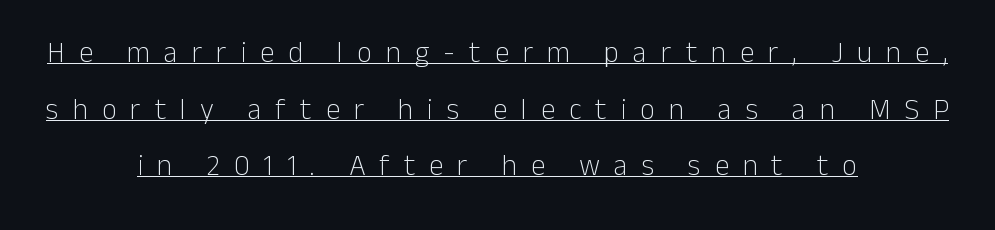
The image shows 29 px light sans-serif type, upright; set centered, loose line spacing (1.95x), unusually wide letter spacing (+0.48 em), underlined; low stroke contrast and a medium x-height.
